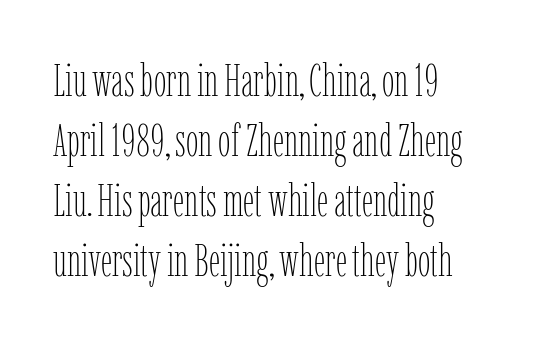
Any mark beneath the type? The region is blank. The text block is weighted toward the left margin, trailing off unevenly rightward. Reading down the column, the eye jumps a familiar distance to each next line. The typesetting does not lean heavy: it is not bold. Is the letter spacing exaggerated? No — it looks like the ordinary default.
